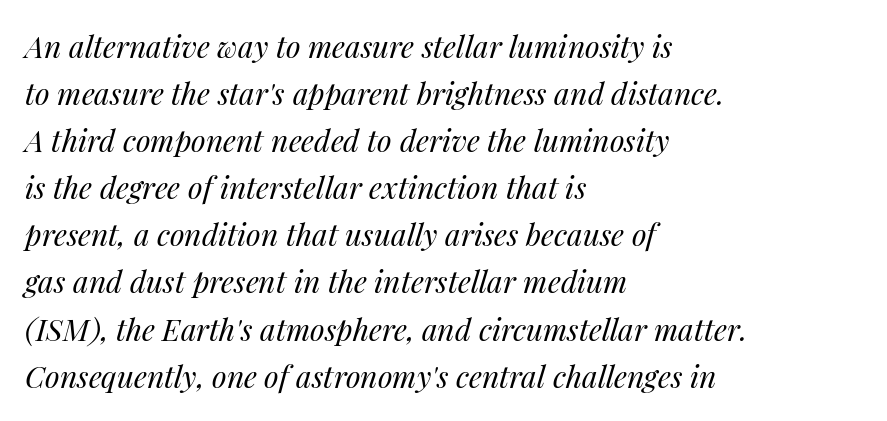
Q: Is the text bold? A: No.
Q: Is the text italic (slanted)? A: Yes, it leans right by about 14 degrees.
Q: Is the text underlined? A: No.
Q: How is the paragraph aligned? A: Left-aligned.
Q: Is the spacing between letters normal or unusually wide? A: Normal.
Q: Is the spacing between lines tight, normal or loose? A: Normal.
Q: Width (condensed, normal, or wide)? A: Normal.
Q: Stroke contrast? A: Medium.
Q: x-height? A: Medium.
Q: Monospaced? A: No.
